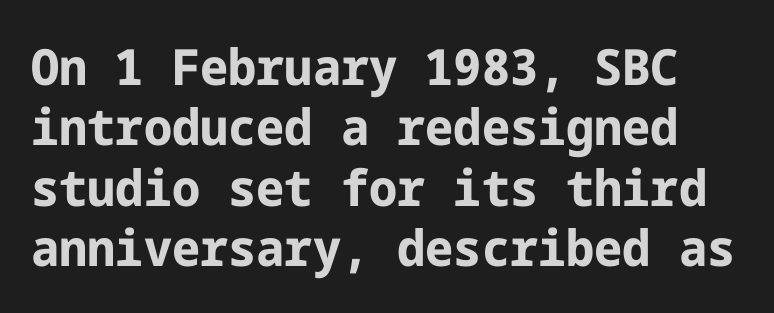
The image shows 50 px bold sans-serif type, upright; set line spacing 1.21x, normal letter spacing, not underlined; low stroke contrast and a medium x-height.
